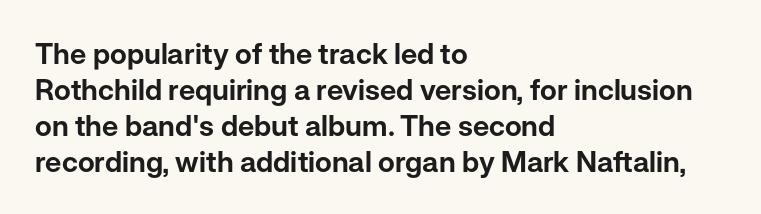
The image shows 29 px sans-serif type, upright; set left-aligned, line spacing 1.24x, normal letter spacing, not underlined; low stroke contrast and a medium x-height.
